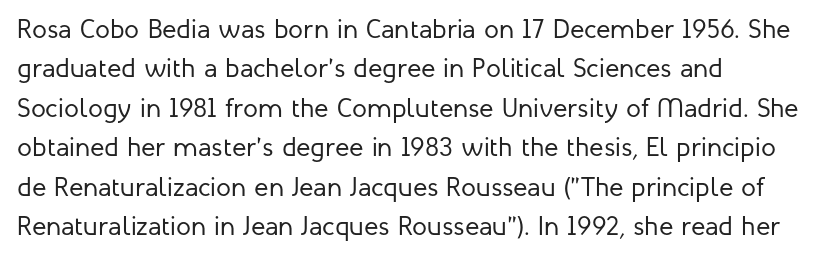
The image shows 27 px text type, upright; set left-aligned, normal line spacing (1.46x), normal letter spacing, not underlined.
